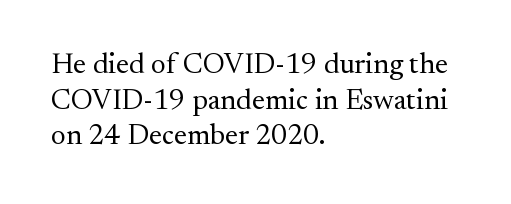
{"serif": "yes", "italic": "no", "bold": "no", "weight": "regular", "width": "normal", "stroke_contrast": "medium", "x_height": "small", "monospaced": "no", "underline": "no", "align": "left", "line_spacing_ratio": 1.23, "letter_spacing": "normal", "letter_spacing_em": 0.0, "glyph_px": 29}
